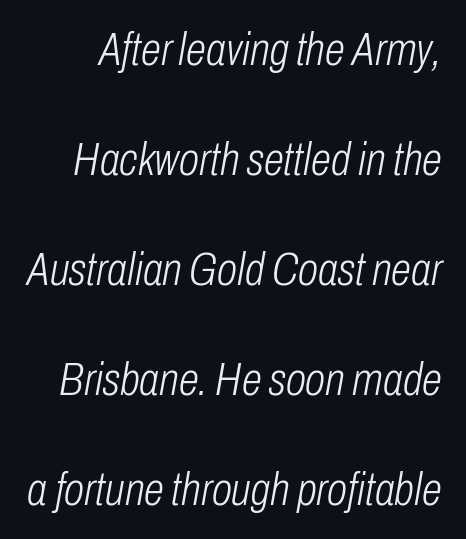
Q: Is the text bold? A: No.
Q: Is the text italic (slanted)? A: Yes, it leans right by about 10 degrees.
Q: Is the text underlined? A: No.
Q: Is the spacing between letters normal or unusually wide? A: Normal.
Q: Is the spacing between lines tight, normal or loose? A: Loose.
Q: Width (condensed, normal, or wide)? A: Condensed.
Q: Stroke contrast? A: Low.
Q: x-height? A: Medium.
Q: Monospaced? A: No.
